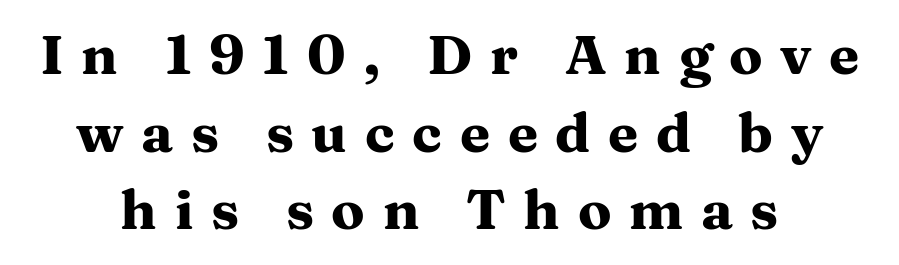
Short note: letters widely spaced. The area under the type is left untouched. The font is running at its bold setting. This block has exactly the height ordinary leading produces. Are there feet on the stems? There are — it's a serif. Spacing verdict: proportional, widths tailored to each character.
